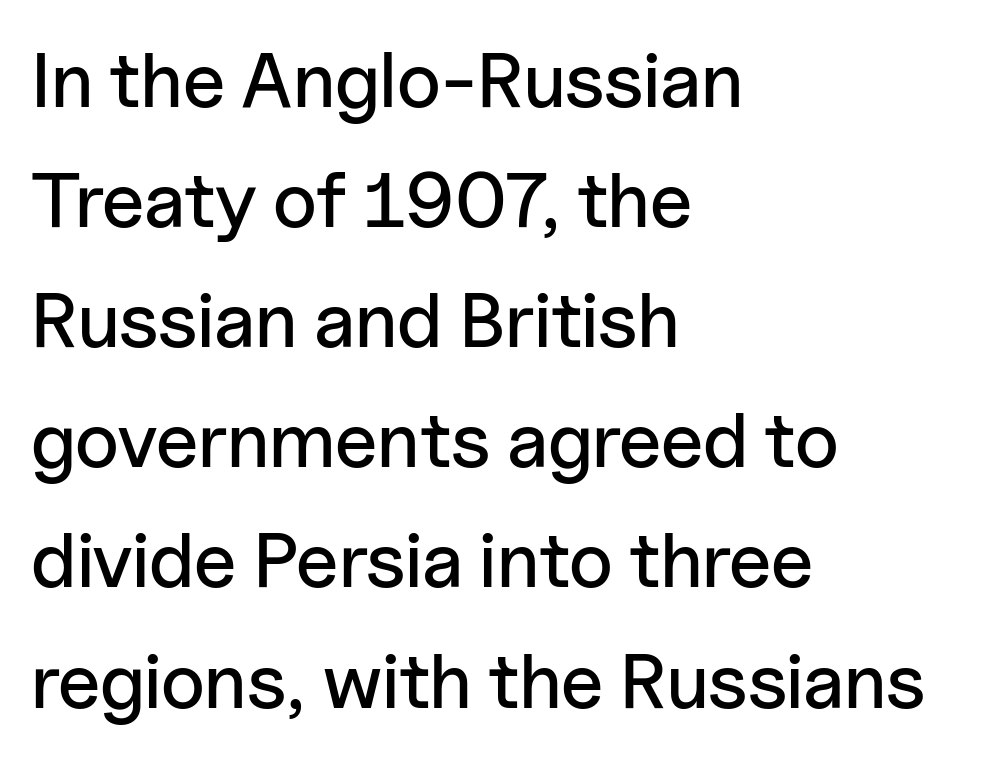
{"serif": "no", "italic": "no", "width": "normal", "stroke_contrast": "low", "x_height": "medium", "monospaced": "no", "underline": "no", "align": "left", "line_spacing": "normal", "line_spacing_ratio": 1.54, "letter_spacing": "normal", "letter_spacing_em": 0.0, "glyph_px": 78}
